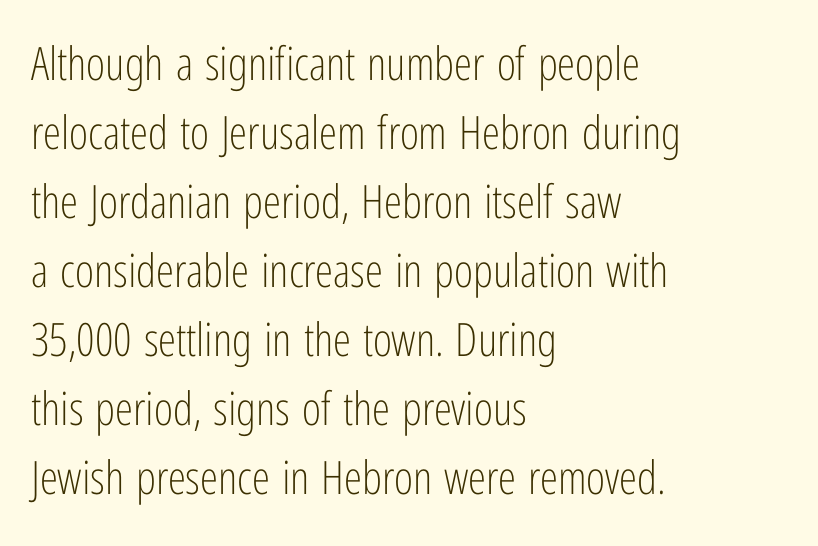
{"serif": "no", "italic": "no", "bold": "no", "weight": "light", "width": "condensed", "stroke_contrast": "low", "x_height": "medium", "monospaced": "no", "underline": "no", "align": "left", "line_spacing": "normal", "line_spacing_ratio": 1.5, "letter_spacing": "normal", "letter_spacing_em": 0.0, "glyph_px": 46}
